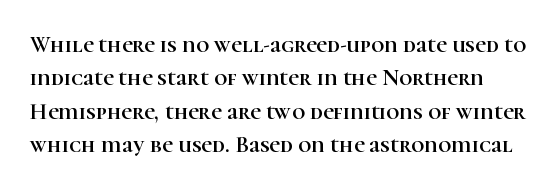
Q: Is the text italic (slanted)? A: No, it is upright.
Q: Is the text underlined? A: No.
Q: Is the spacing between letters normal or unusually wide? A: Normal.
Q: Is the spacing between lines tight, normal or loose? A: Normal.
